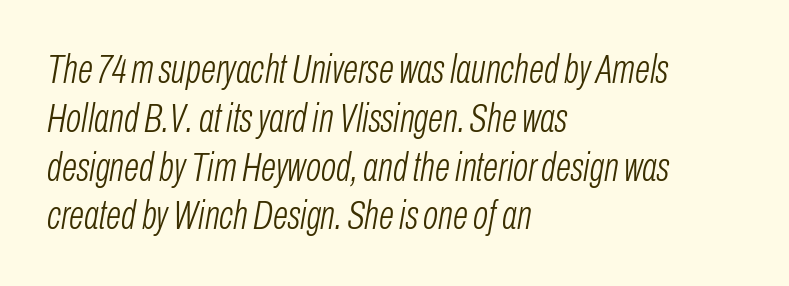
{"italic": "yes", "lean": "right", "slant_degrees": 10, "bold": "no", "weight": "light", "width": "condensed", "stroke_contrast": "low", "x_height": "medium", "monospaced": "no", "underline": "no", "align": "left", "line_spacing_ratio": 1.22, "letter_spacing": "normal", "letter_spacing_em": 0.0, "glyph_px": 40}
